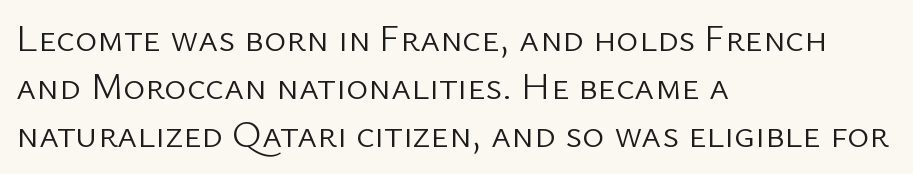
{"serif": "no", "italic": "no", "bold": "no", "weight": "light", "width": "normal", "stroke_contrast": "low", "x_height": "medium", "monospaced": "no", "underline": "no", "align": "left", "line_spacing": "normal", "line_spacing_ratio": 1.26, "letter_spacing": "normal", "letter_spacing_em": 0.0, "glyph_px": 38}
